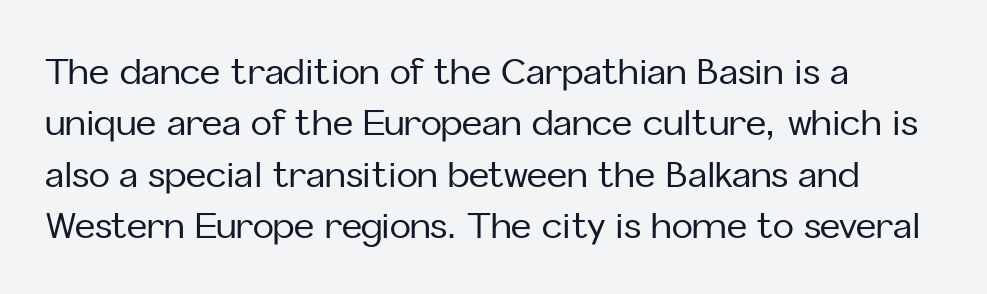
Q: Is the text italic (slanted)? A: No, it is upright.
Q: Is the typeface a serif or a sans-serif typeface? A: Sans-serif.
Q: Is the text underlined? A: No.
Q: How is the paragraph aligned? A: Left-aligned.
Q: Is the spacing between letters normal or unusually wide? A: Normal.
Q: Is the spacing between lines tight, normal or loose? A: Normal.
Q: Width (condensed, normal, or wide)? A: Normal.
Q: Stroke contrast? A: Low.
Q: x-height? A: Medium.
Q: Monospaced? A: No.
